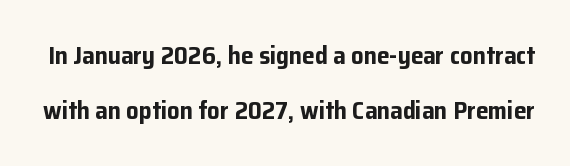
Descenders hang freely into open space. Nope, not italic — everything's standing straight. The gaps between neighbouring characters are ordinary and unremarkable. The strokes are fattened all the way to bold. In terms of leading, this rendering errs on the spacious side.
